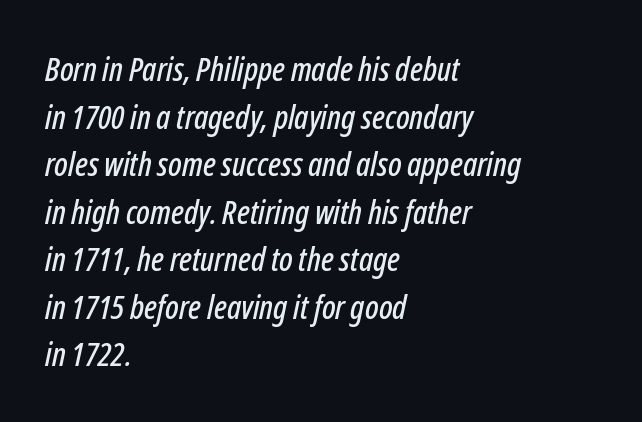
The image shows 33 px condensed type, italic (leaning right); set left-aligned, normal line spacing (1.44x), normal letter spacing, not underlined; low stroke contrast and a medium x-height.
